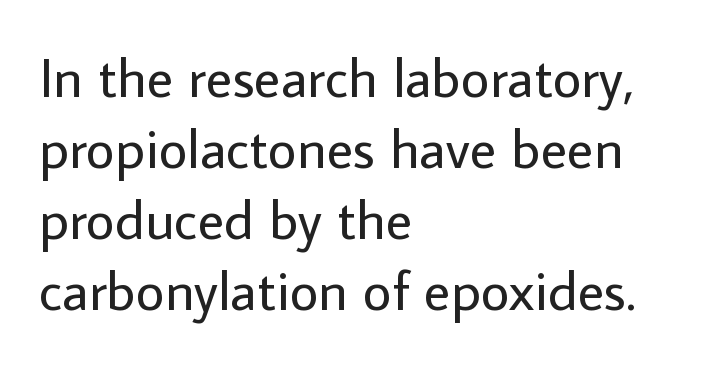
The image shows 56 px regular-weight sans-serif type, upright; set left-aligned, normal line spacing (1.27x), normal letter spacing, not underlined; low stroke contrast and a medium x-height.
